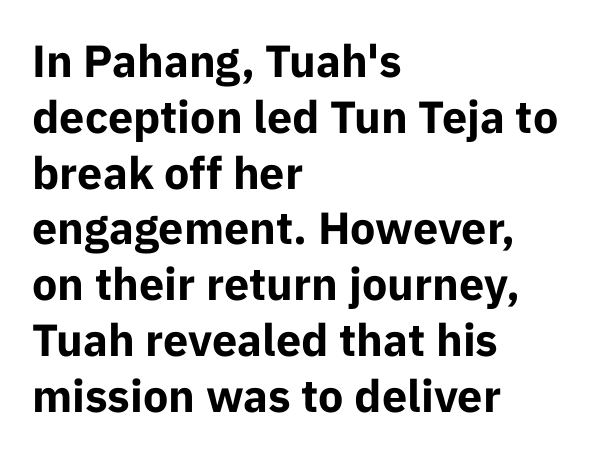
Q: Is the text bold? A: Yes.
Q: Is the text italic (slanted)? A: No, it is upright.
Q: Is the typeface a serif or a sans-serif typeface? A: Sans-serif.
Q: Is the text underlined? A: No.
Q: How is the paragraph aligned? A: Left-aligned.
Q: Is the spacing between letters normal or unusually wide? A: Normal.
Q: Width (condensed, normal, or wide)? A: Normal.
Q: Stroke contrast? A: Low.
Q: x-height? A: Medium.
Q: Monospaced? A: No.
